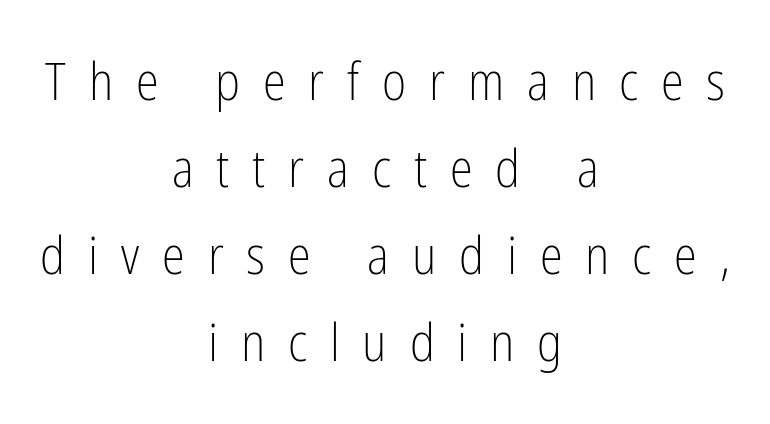
{"serif": "no", "italic": "no", "bold": "no", "weight": "light", "width": "condensed", "stroke_contrast": "low", "x_height": "medium", "monospaced": "no", "underline": "no", "align": "center", "line_spacing": "normal", "line_spacing_ratio": 1.67, "letter_spacing": "wide", "letter_spacing_em": 0.44, "glyph_px": 52}
